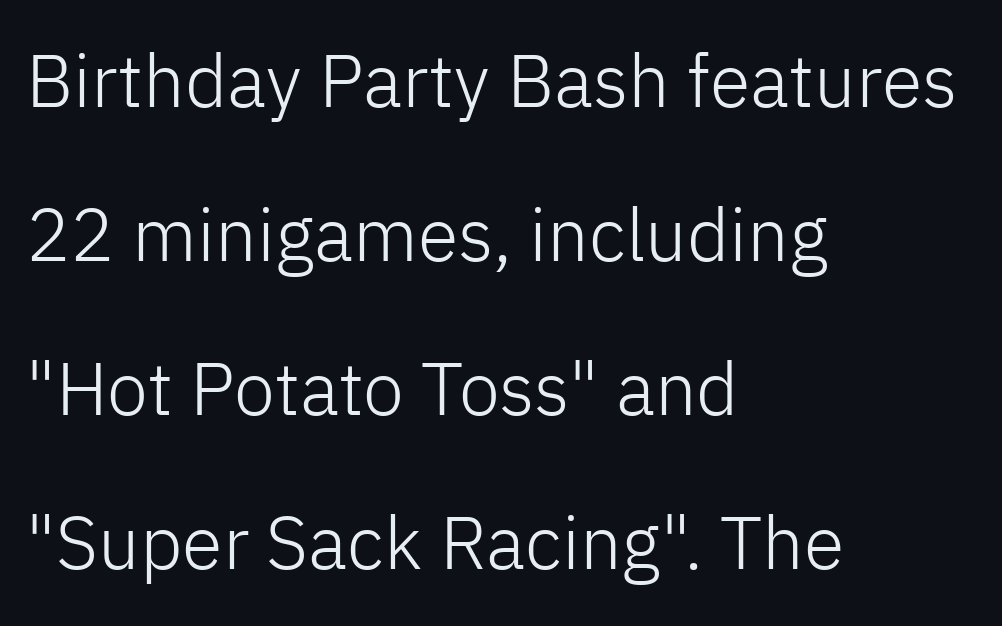
The image shows 74 px light sans-serif type, upright; set left-aligned, loose line spacing (2.08x), normal letter spacing, not underlined; low stroke contrast and a medium x-height.
